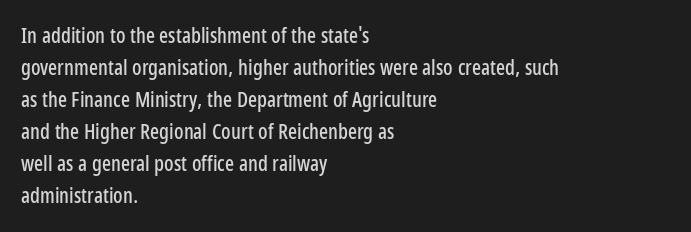
{"italic": "no", "underline": "no", "align": "left", "line_spacing": "normal", "line_spacing_ratio": 1.52, "letter_spacing": "normal", "letter_spacing_em": 0.0, "glyph_px": 21}
